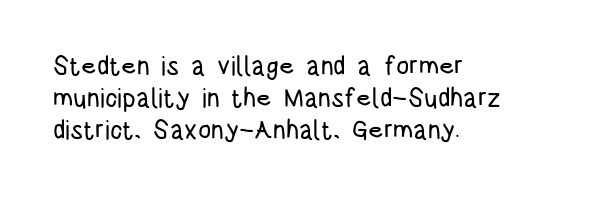
{"italic": "no", "underline": "no", "align": "left", "line_spacing_ratio": 1.23, "letter_spacing": "normal", "letter_spacing_em": 0.0, "glyph_px": 26}
